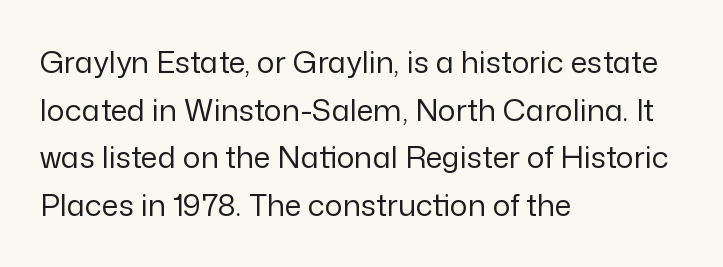
{"serif": "no", "italic": "no", "bold": "no", "weight": "regular", "width": "normal", "stroke_contrast": "low", "x_height": "medium", "monospaced": "no", "underline": "no", "align": "left", "line_spacing": "normal", "line_spacing_ratio": 1.59, "letter_spacing": "normal", "letter_spacing_em": 0.0, "glyph_px": 30}
